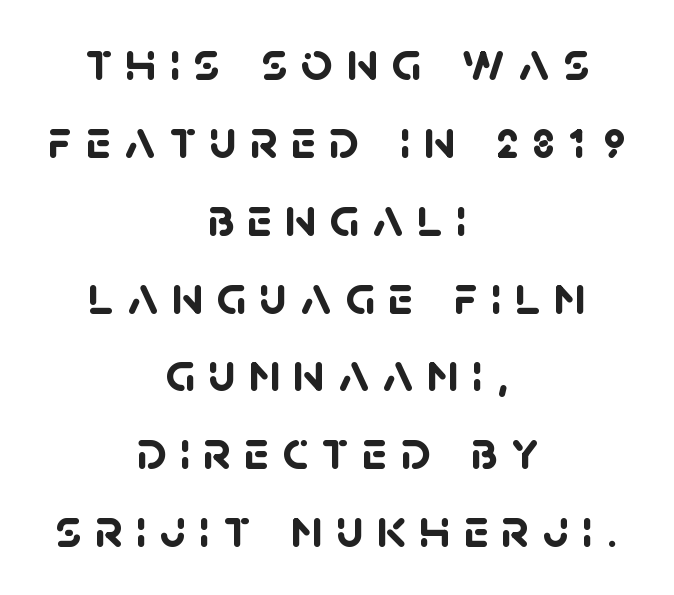
Here the designer chose a conventional face with non-uniform glyph widths. The tracking reads as deliberately expanded to a designer's eye. Casual observation: everything's sitting right in the middle. Unlike a traditional serif, this face leaves its strokes unadorned. Descenders are the only things crossing below the line. Summary of vertical rhythm: regular, with standard interline spacing.
